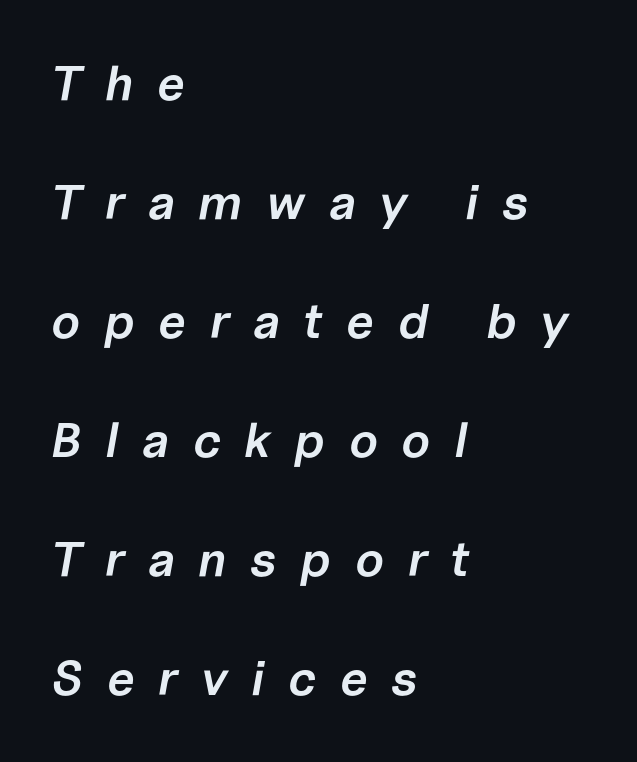
{"italic": "yes", "lean": "right", "slant_degrees": 10, "bold": "semi", "weight": "semibold", "width": "normal", "stroke_contrast": "low", "x_height": "medium", "monospaced": "no", "underline": "no", "align": "left", "line_spacing": "loose", "line_spacing_ratio": 2.43, "letter_spacing": "wide", "letter_spacing_em": 0.48, "glyph_px": 49}
